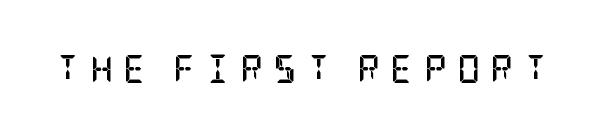
The image shows 28 px semibold, condensed serif type, upright; set unusually wide letter spacing (+0.38 em), not underlined; low stroke contrast and a large x-height.
